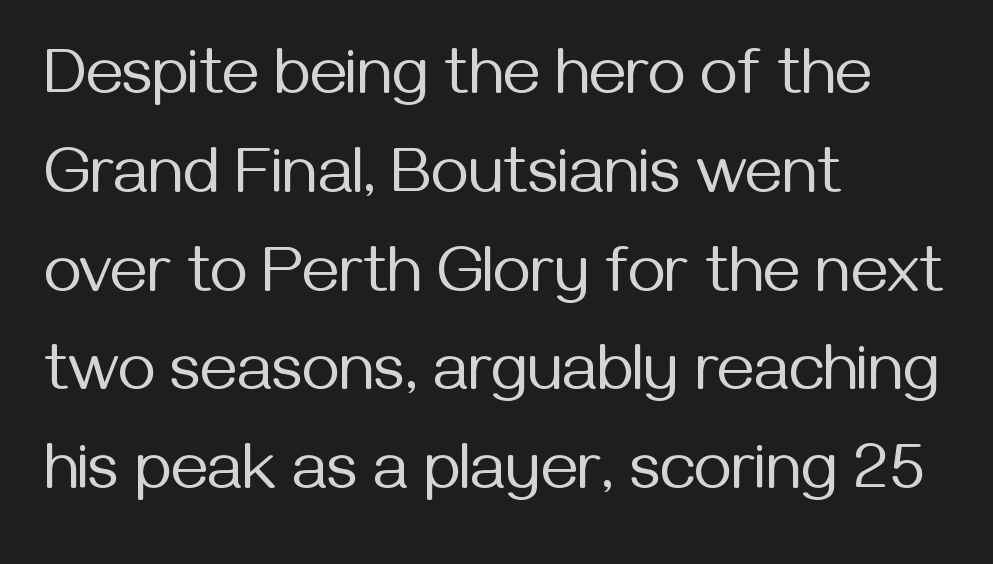
Q: Is the text bold? A: No.
Q: Is the text italic (slanted)? A: No, it is upright.
Q: Is the typeface a serif or a sans-serif typeface? A: Sans-serif.
Q: Is the text underlined? A: No.
Q: How is the paragraph aligned? A: Left-aligned.
Q: Is the spacing between letters normal or unusually wide? A: Normal.
Q: Is the spacing between lines tight, normal or loose? A: Normal.
Q: Width (condensed, normal, or wide)? A: Normal.
Q: Stroke contrast? A: Medium.
Q: x-height? A: Medium.
Q: Monospaced? A: No.
